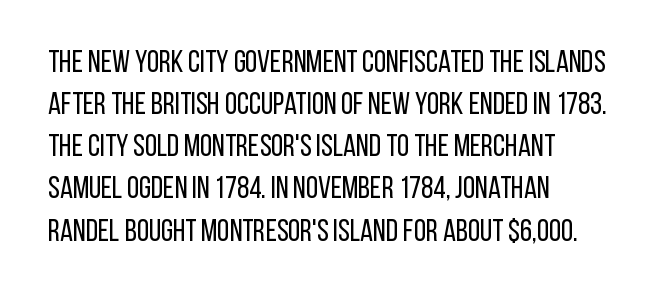
This sample uses plain, unmodified letter spacing. A typesetter would mark this as roman, not italic. One glance says typical: line gaps are just what's usual. The passage shown is not underscored anywhere. The weight would be labelled regular, book, light, or lighter still. Typeset ragged right — the left edge is the straight one.
